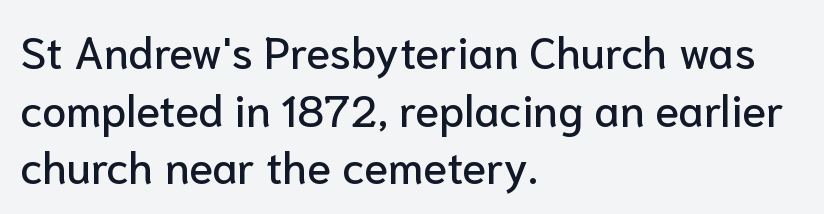
The strip under each line holds only bare page. The space between consecutive lines is moderate. Proportional: the letters do not fall into vertical columns. Notice how the stems are strictly vertical — no italics here. Unlike a traditional serif, this face leaves its strokes unadorned. The gaps between neighbouring characters are ordinary and unremarkable.
